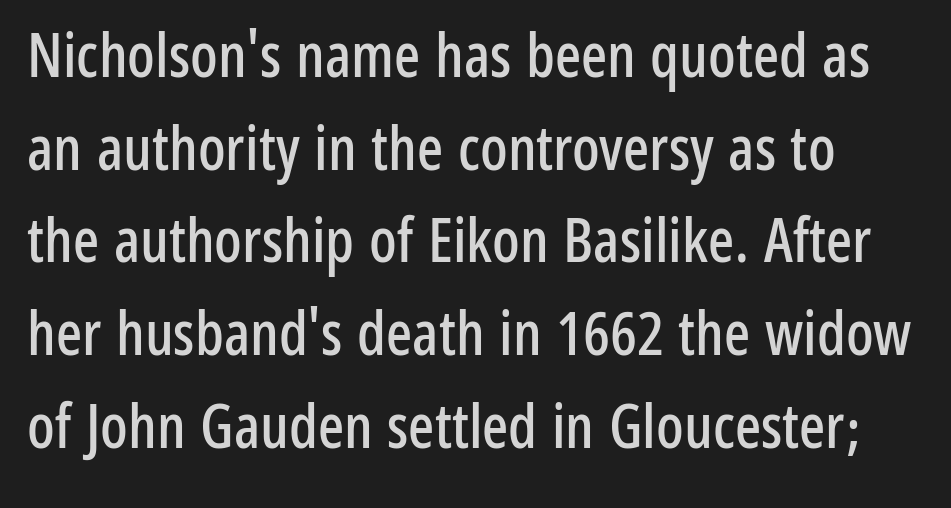
Letter spacing: default. Words float on clear page, feet unadorned. Character widths vary here, with narrow letters taking less room than wide ones. The lettering stays uniformly vertical, giving the passage a roman look. You can tell from the bare stems that sans-serif type was used.
